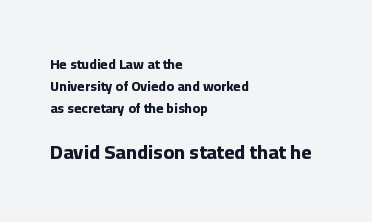
{"italic": "no", "bold": "yes", "underline": "no", "align": "left", "line_spacing": "normal", "line_spacing_ratio": 1.58, "letter_spacing": "normal", "letter_spacing_em": 0.0, "larger_block": "second", "size_ratio": 1.43, "glyph_px": 20}
